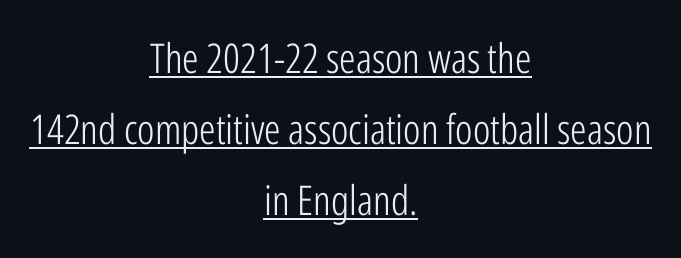
No feet cap the strokes, marking this as sans-serif type. Ascenders rise straight up at ninety degrees. This sample uses plain, unmodified letter spacing. Underlining? Definitely there.
